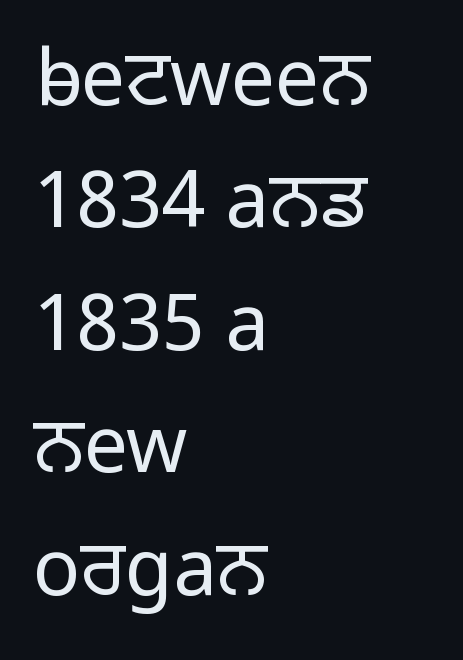
No letter is thick-stroked: the sample isn't bold. Spacing verdict: proportional, widths tailored to each character. The ragged edge is on the right, which tells us the setting is flush left. The rendering keeps characters at their native spacing. Serif or sans? Sans — the stroke terminals are bare. Notice how the stems are strictly vertical — no italics here.
